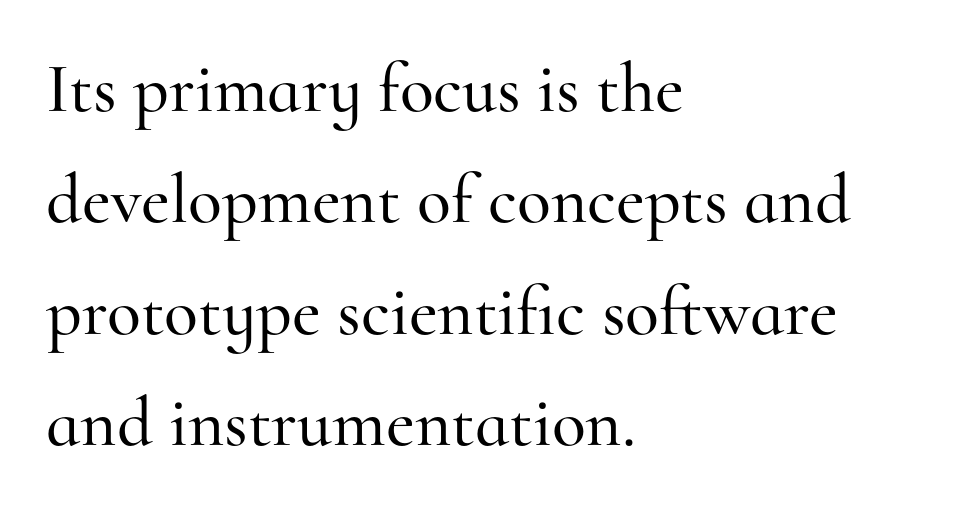
{"serif": "yes", "italic": "no", "width": "normal", "stroke_contrast": "high", "x_height": "small", "monospaced": "no", "underline": "no", "align": "left", "line_spacing": "normal", "line_spacing_ratio": 1.59, "letter_spacing": "normal", "letter_spacing_em": 0.0, "glyph_px": 70}
